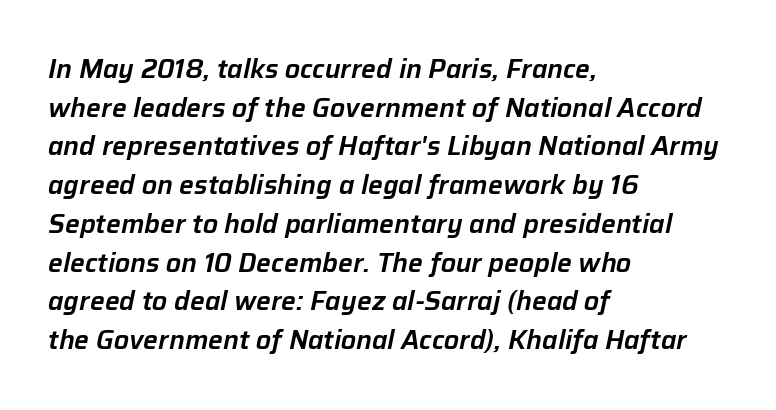
The image shows 26 px text type, italic (leaning right); set left-aligned, normal line spacing (1.49x), normal letter spacing, not underlined.
